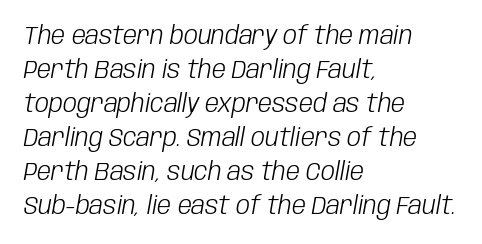
{"italic": "yes", "lean": "right", "slant_degrees": 10, "bold": "no", "underline": "no", "align": "left", "line_spacing": "normal", "line_spacing_ratio": 1.36, "letter_spacing": "normal", "letter_spacing_em": 0.0, "glyph_px": 25}
